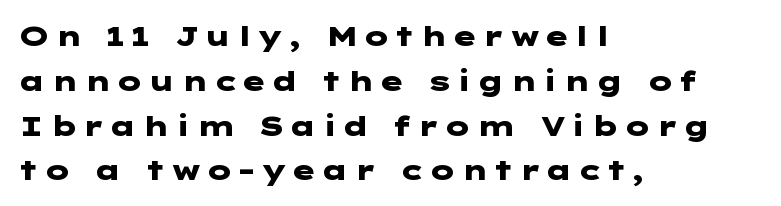
This is roman type, the default non-slanted kind. Descender tails drop into unmarked territory. Type style note: lacks serifs. Visually the block forms a straight wall on the left and a jagged coastline on the right. Interline gaps are of average width in this sample. Summary of weight: heavy, a full bold.
